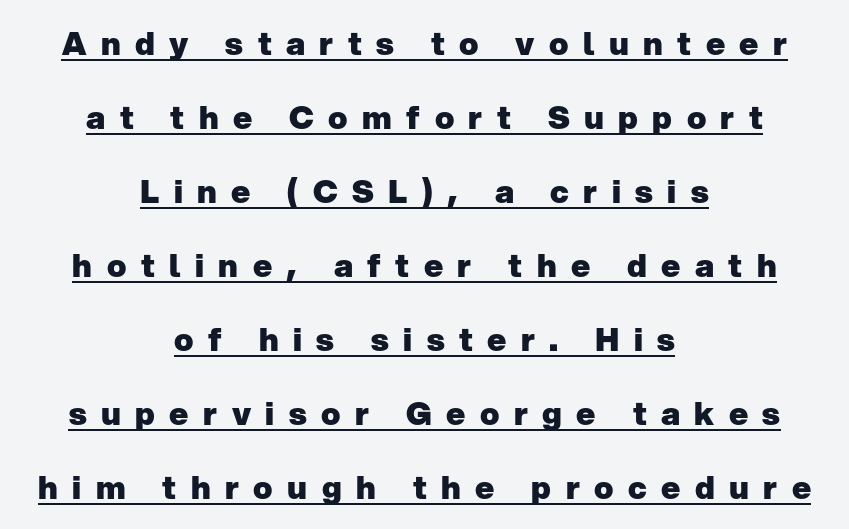
Is this a fixed-width face? No — the glyphs have proportional, varying widths. Horizontal alignment here is central, giving a formal, balanced look. The specimen reads as upright at a glance. The passage shown is underscored from start to finish.
